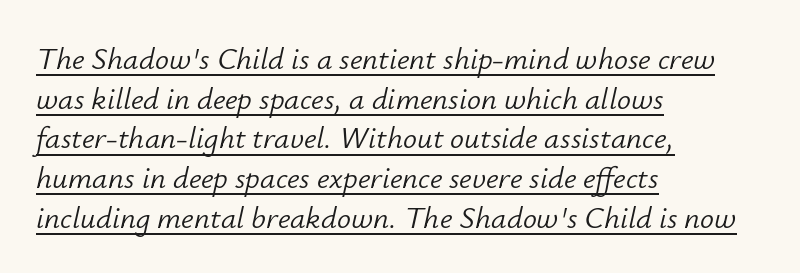
Q: Is the text bold? A: No.
Q: Is the text italic (slanted)? A: Yes, it leans right by about 12 degrees.
Q: Is the text underlined? A: Yes.
Q: How is the paragraph aligned? A: Left-aligned.
Q: Is the spacing between letters normal or unusually wide? A: Normal.
Q: Is the spacing between lines tight, normal or loose? A: Normal.
Q: Width (condensed, normal, or wide)? A: Normal.
Q: Stroke contrast? A: Low.
Q: x-height? A: Small.
Q: Monospaced? A: No.
